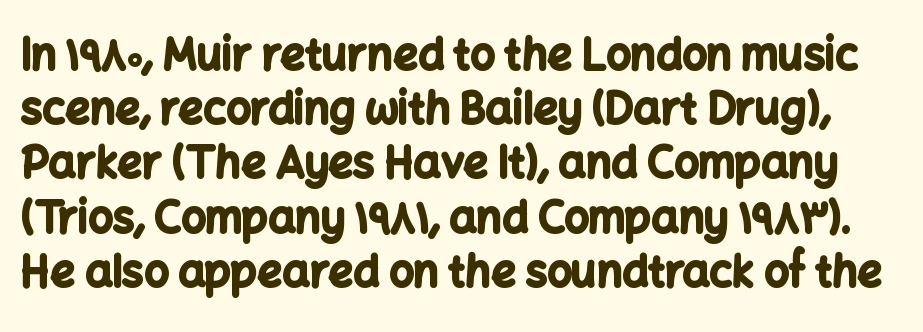
{"serif": "no", "italic": "no", "bold": "yes", "weight": "bold", "width": "normal", "stroke_contrast": "low", "x_height": "medium", "monospaced": "no", "underline": "no", "line_spacing": "normal", "line_spacing_ratio": 1.26, "letter_spacing": "normal", "letter_spacing_em": 0.0, "glyph_px": 43}
